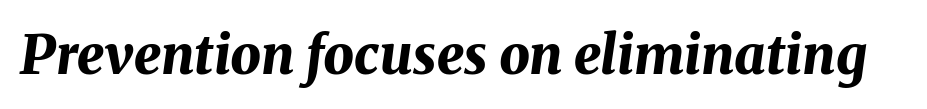
Italic? Definitely — the glyphs are oblique. The strip under each line holds only bare page. What stands out about the letter spacing? Nothing — it is the standard amount. This sample has the flowing, uneven cadence of proportional lettering.
